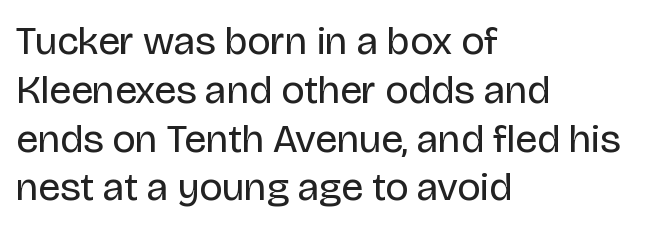
Tall strokes in this sample are plumb rather than angled. Characters follow at the spacing the type designer built in. Bold? No — there's no thickening of the strokes. Varying glyph widths throughout — classic text-font behaviour. Notice how the passage keeps a crisp vertical edge on the left only.
